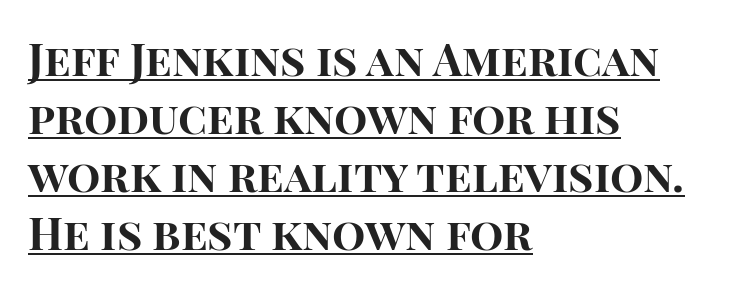
Normally led — the rows are evenly, conventionally spaced. Does the weight exceed regular? Yes, all the way to bold. Notice how the stems are strictly vertical — no italics here. Looks like regular typesetting: each glyph gets only the width it needs. Regarding serifs, this sample does without them. The letters sit at their default tracking, neither squeezed nor spread.
